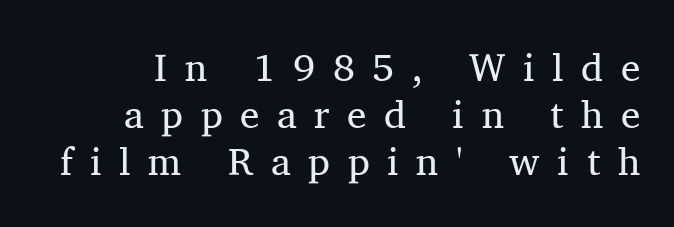
The image shows 39 px regular-weight serif type, upright; set line spacing 1.2x, unusually wide letter spacing (+0.45 em), not underlined; medium stroke contrast and a medium x-height.
